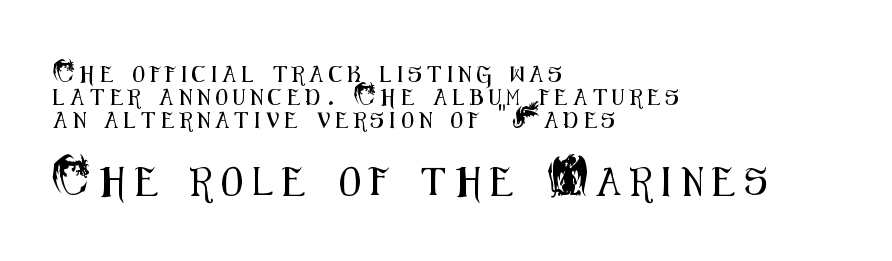
Inter-character spacing is expanded well beyond the font's built-in metrics. Each new line begins a customary step beneath the previous one. Does the copy run flush right? No — it runs flush left. Posture: upright roman. Honestly, there is no underline to notice here at all.
